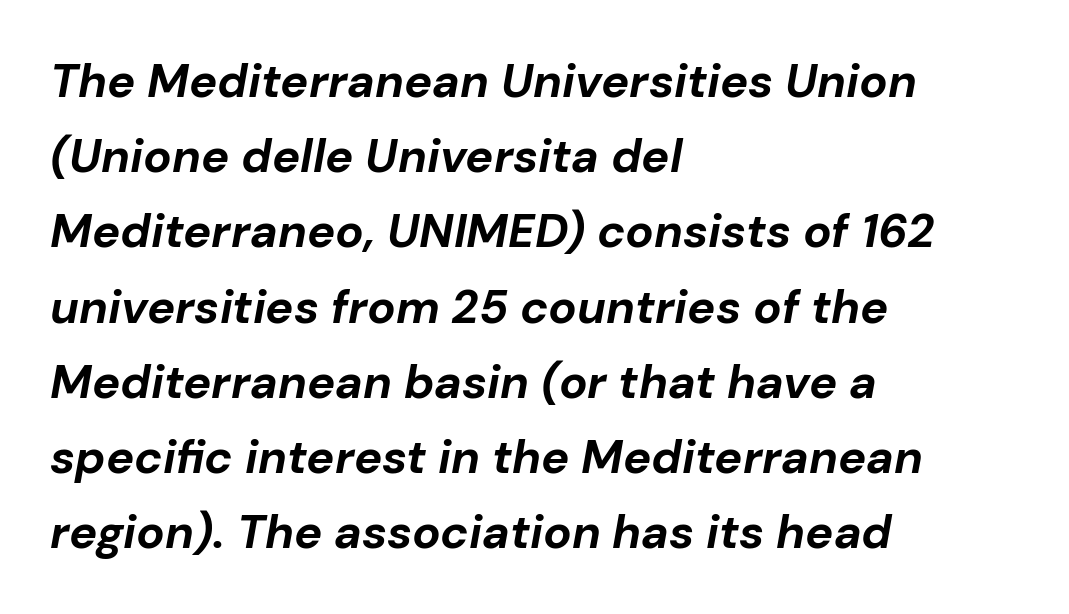
The image shows 47 px bold type, italic (leaning right); set left-aligned, normal line spacing (1.6x), normal letter spacing, not underlined; low stroke contrast and a medium x-height.
